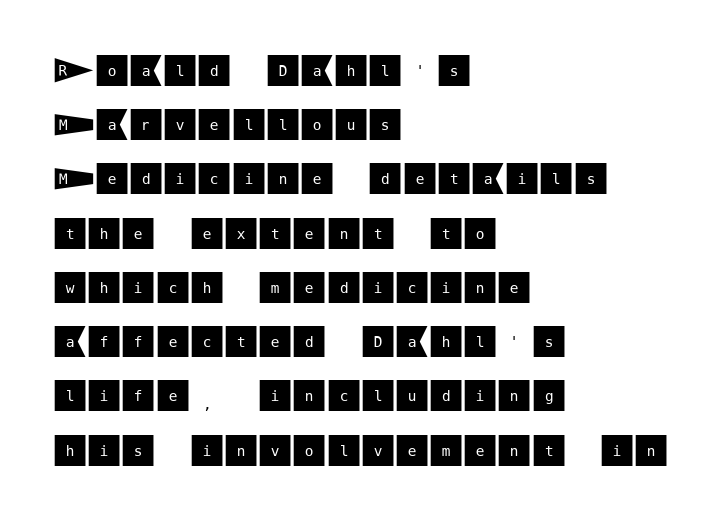
Q: Is the text italic (slanted)? A: No, it is upright.
Q: Is the typeface a serif or a sans-serif typeface? A: Sans-serif.
Q: Is the text underlined? A: No.
Q: How is the paragraph aligned? A: Left-aligned.
Q: Is the spacing between letters normal or unusually wide? A: Normal.
Q: Is the spacing between lines tight, normal or loose? A: Normal.
Q: Width (condensed, normal, or wide)? A: Normal.
Q: Stroke contrast? A: Medium.
Q: x-height? A: Large.
